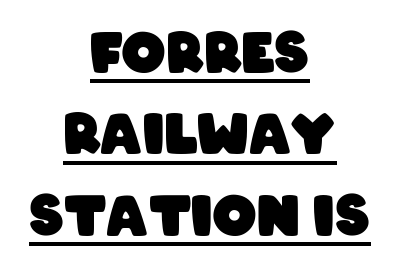
{"serif": "no", "bold": "yes", "weight": "heavy", "width": "condensed", "stroke_contrast": "low", "x_height": "large", "monospaced": "no", "underline": "yes", "align": "center", "line_spacing": "normal", "line_spacing_ratio": 1.48, "letter_spacing": "normal", "letter_spacing_em": 0.0, "glyph_px": 55}
